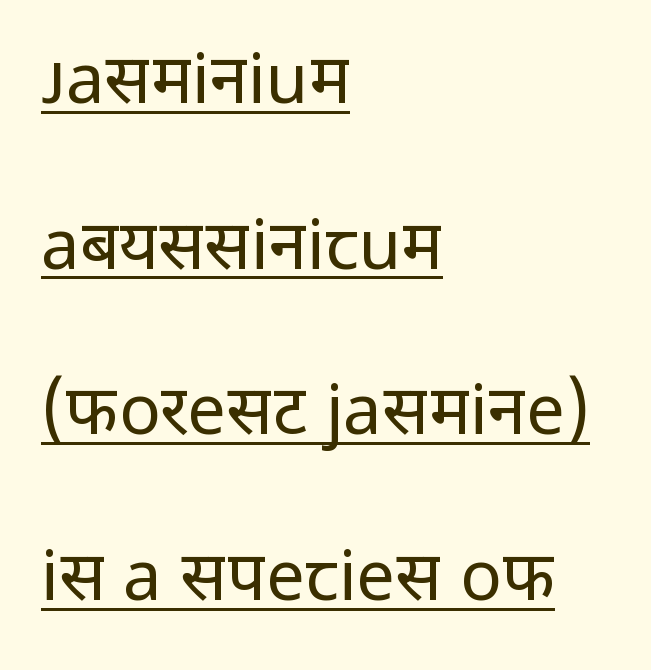
{"serif": "no", "italic": "no", "bold": "no", "weight": "regular", "width": "normal", "stroke_contrast": "low", "x_height": "medium", "monospaced": "no", "underline": "yes", "align": "left", "line_spacing": "loose", "line_spacing_ratio": 2.4, "letter_spacing": "normal", "letter_spacing_em": 0.0, "glyph_px": 69}
